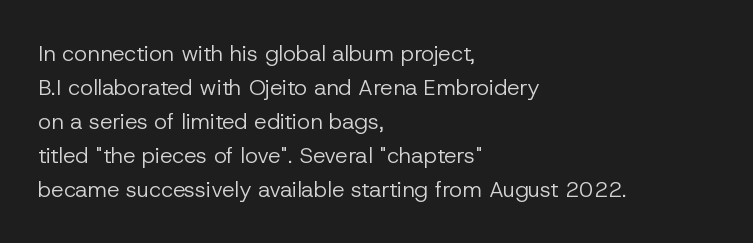
Caption: multi-line text, flush left, ragged right. Rendered with straight, roman letterforms. Beneath every word, the page is bare. Weight: not bold — regular or lighter. Nobody touched the tracking dial on this one. Vertically, the passage feels balanced, rows spaced as you'd expect.
